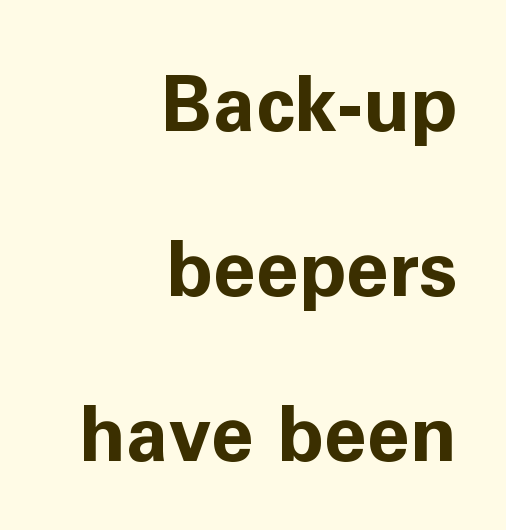
The image shows 77 px bold sans-serif type, upright; set right-aligned, loose line spacing (2.14x), normal letter spacing, not underlined; low stroke contrast and a medium x-height.
